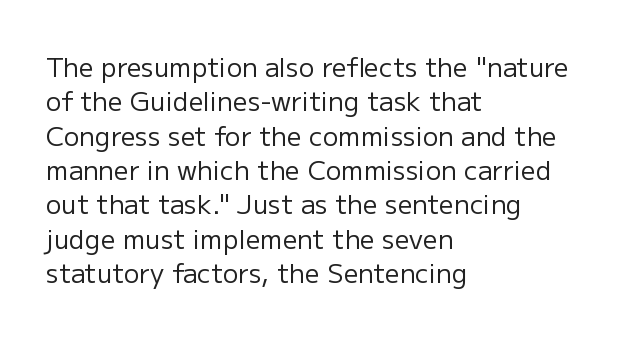
Q: Is the text bold? A: No.
Q: Is the text italic (slanted)? A: No, it is upright.
Q: Is the text underlined? A: No.
Q: How is the paragraph aligned? A: Left-aligned.
Q: Is the spacing between letters normal or unusually wide? A: Normal.
Q: Is the spacing between lines tight, normal or loose? A: Normal.
